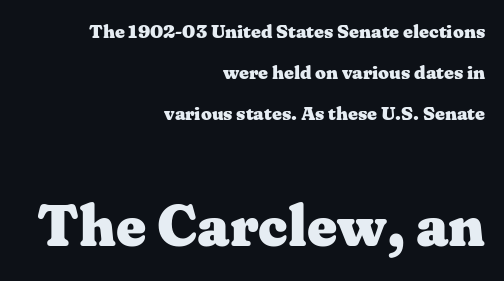
{"serif": "yes", "italic": "no", "bold": "yes", "weight": "heavy", "width": "wide", "stroke_contrast": "medium", "x_height": "medium", "monospaced": "no", "underline": "no", "align": "right", "line_spacing": "loose", "line_spacing_ratio": 2.17, "letter_spacing": "normal", "letter_spacing_em": 0.0, "larger_block": "second", "size_ratio": 3.05, "glyph_px": 58}
